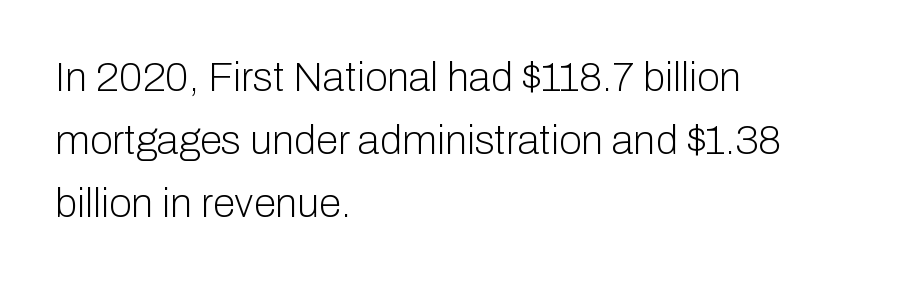
Nobody touched the tracking dial on this one. You could not count columns in this text — the font is proportionally spaced. The letters stand upright; this is a roman face. These lines are composed in type without serifs. The lines in this sample share a left origin and differ only in where they stop. One glance says typical: line gaps are just what's usual.
